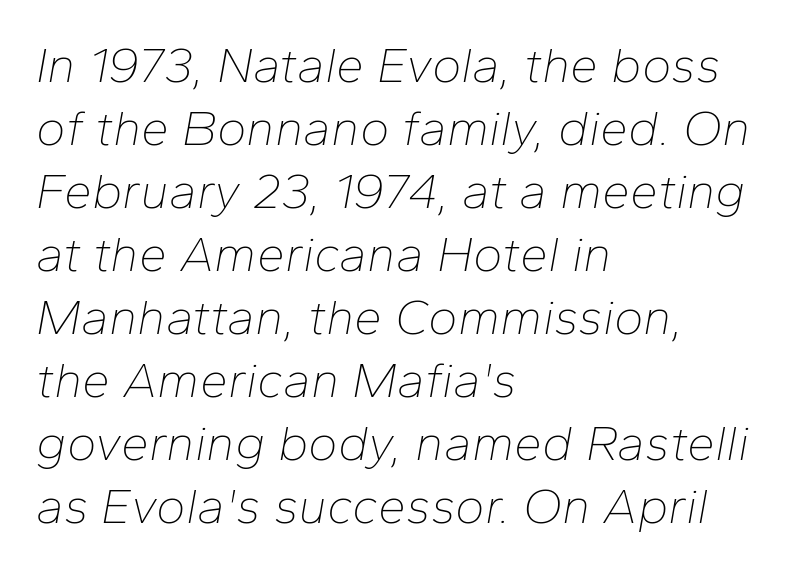
Honestly, the row spacing looks completely unremarkable. Observe the ordinary spacing: letters are neighbours, not strangers. Quick note: underline off. Each letter keeps its own natural width here, so spacing adapts to shape. Left-aligned paragraph, ragged on the right.
